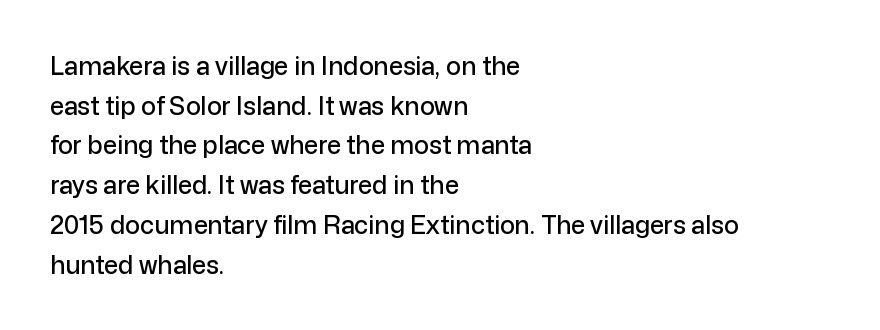
Q: Is the text italic (slanted)? A: No, it is upright.
Q: Is the text underlined? A: No.
Q: How is the paragraph aligned? A: Left-aligned.
Q: Is the spacing between letters normal or unusually wide? A: Normal.
Q: Is the spacing between lines tight, normal or loose? A: Normal.
